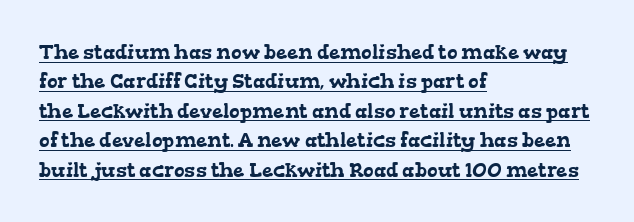
{"underline": "yes", "align": "left", "line_spacing": "normal", "line_spacing_ratio": 1.47, "letter_spacing": "normal", "letter_spacing_em": 0.0, "glyph_px": 20}
